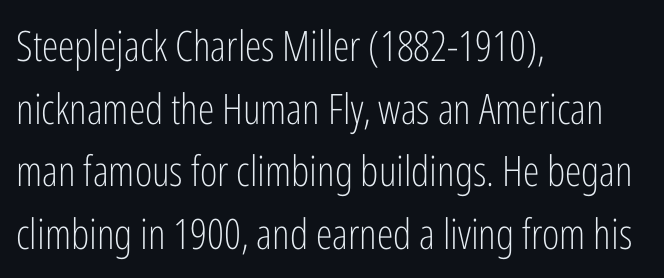
Q: Is the text bold? A: No.
Q: Is the text italic (slanted)? A: No, it is upright.
Q: Is the typeface a serif or a sans-serif typeface? A: Sans-serif.
Q: Is the text underlined? A: No.
Q: How is the paragraph aligned? A: Left-aligned.
Q: Is the spacing between letters normal or unusually wide? A: Normal.
Q: Is the spacing between lines tight, normal or loose? A: Normal.
Q: Width (condensed, normal, or wide)? A: Condensed.
Q: Stroke contrast? A: Low.
Q: x-height? A: Medium.
Q: Monospaced? A: No.
